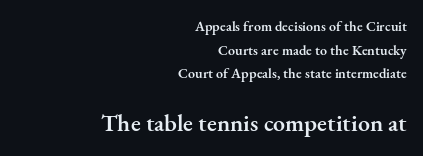
{"italic": "no", "bold": "semi", "underline": "no", "align": "right", "line_spacing": "normal", "line_spacing_ratio": 1.69, "letter_spacing": "normal", "letter_spacing_em": 0.0, "larger_block": "second", "size_ratio": 1.71, "glyph_px": 24}
